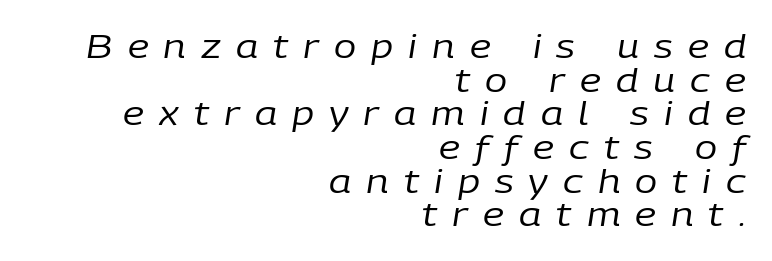
Q: Is the text bold? A: No.
Q: Is the text italic (slanted)? A: Yes, it leans right by about 9 degrees.
Q: Is the text underlined? A: No.
Q: How is the paragraph aligned? A: Right-aligned.
Q: Is the spacing between letters normal or unusually wide? A: Unusually wide.
Q: Is the spacing between lines tight, normal or loose? A: Tight.
Q: Width (condensed, normal, or wide)? A: Normal.
Q: Stroke contrast? A: Low.
Q: x-height? A: Medium.
Q: Monospaced? A: No.
